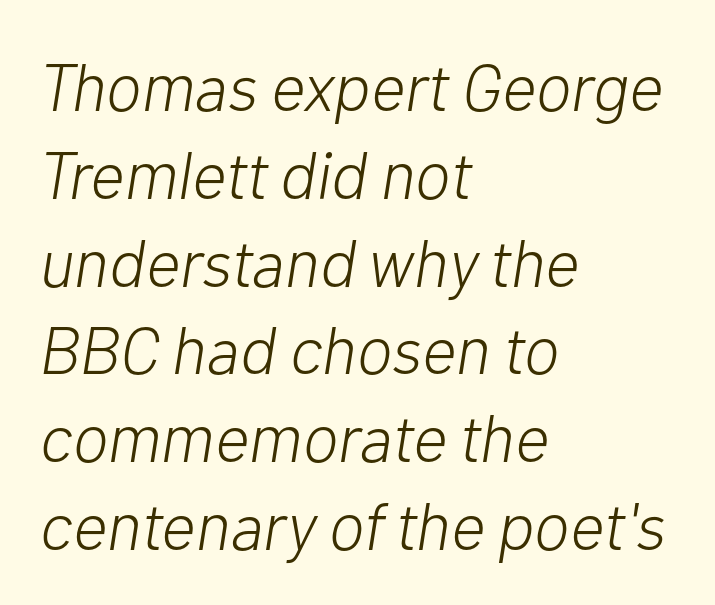
Q: Is the text bold? A: No.
Q: Is the text italic (slanted)? A: Yes, it leans right by about 10 degrees.
Q: Is the text underlined? A: No.
Q: How is the paragraph aligned? A: Left-aligned.
Q: Is the spacing between letters normal or unusually wide? A: Normal.
Q: Is the spacing between lines tight, normal or loose? A: Normal.
Q: Width (condensed, normal, or wide)? A: Normal.
Q: Stroke contrast? A: Low.
Q: x-height? A: Medium.
Q: Monospaced? A: No.
